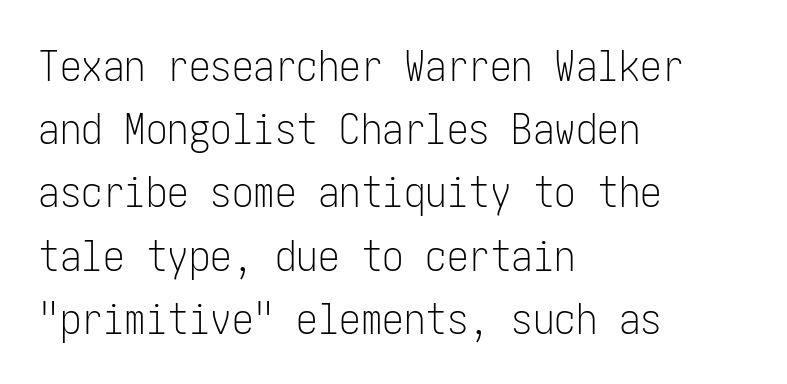
A bare baseline throughout the passage. Ordinary non-slanted type is in use. Bold? No — there's no thickening of the strokes. The letterforms sit shoulder to shoulder at normal distance. The typesetter chose a ragged-right arrangement here. Observe the absence of serifs on each vertical stroke in this sample.
